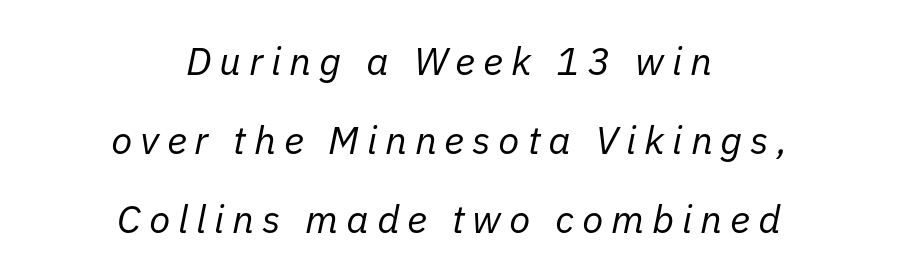
{"italic": "yes", "lean": "right", "slant_degrees": 11, "bold": "no", "weight": "regular", "width": "normal", "stroke_contrast": "low", "x_height": "medium", "monospaced": "no", "underline": "no", "align": "center", "line_spacing": "loose", "line_spacing_ratio": 2.03, "letter_spacing": "wide", "letter_spacing_em": 0.2, "glyph_px": 39}
